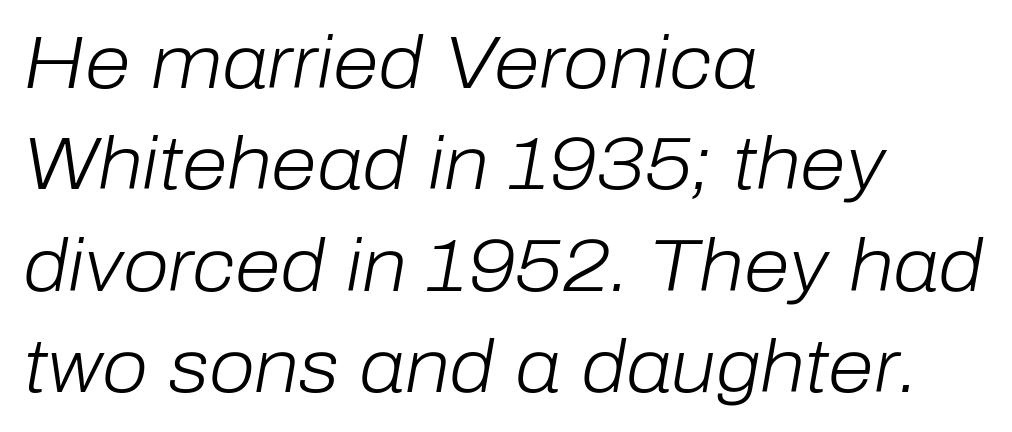
The image shows 74 px light type, italic (leaning right); set left-aligned, normal line spacing (1.37x), normal letter spacing, not underlined; low stroke contrast and a medium x-height.
